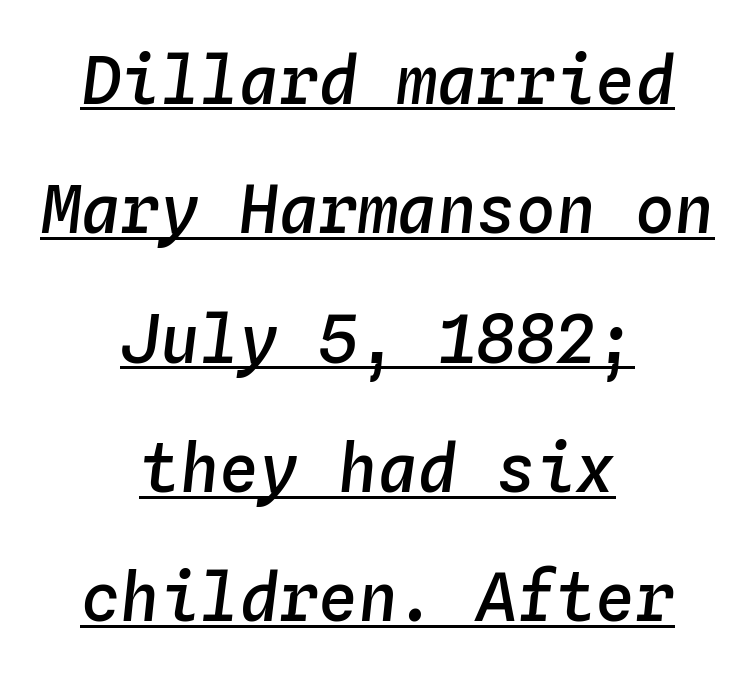
The image shows 66 px semibold type, italic (leaning right), monospaced; set centered, loose line spacing (1.96x), normal letter spacing, underlined; low stroke contrast and a medium x-height.
